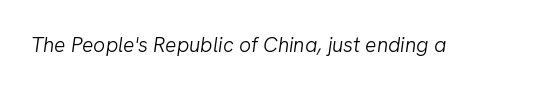
The image shows 21 px text type, italic (leaning right); set normal letter spacing, not underlined.
